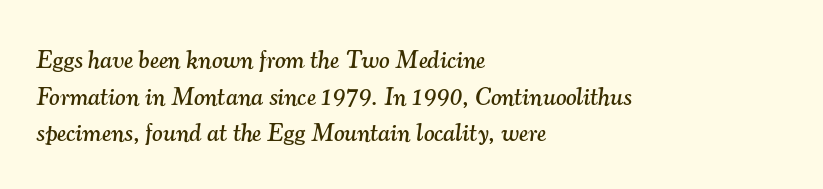
Q: Is the text italic (slanted)? A: Yes, it leans right by about 7 degrees.
Q: Is the text underlined? A: No.
Q: How is the paragraph aligned? A: Left-aligned.
Q: Is the spacing between letters normal or unusually wide? A: Normal.
Q: Is the spacing between lines tight, normal or loose? A: Normal.
